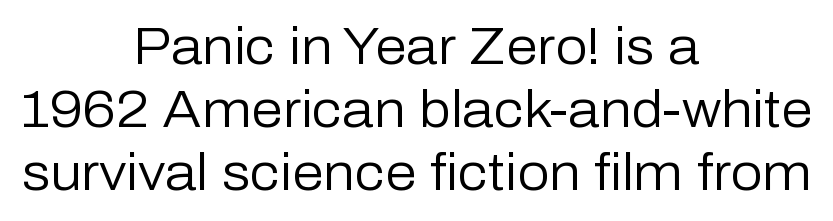
The image shows 51 px regular-weight sans-serif type, upright; set centered, line spacing 1.24x, normal letter spacing, not underlined; low stroke contrast and a medium x-height.
